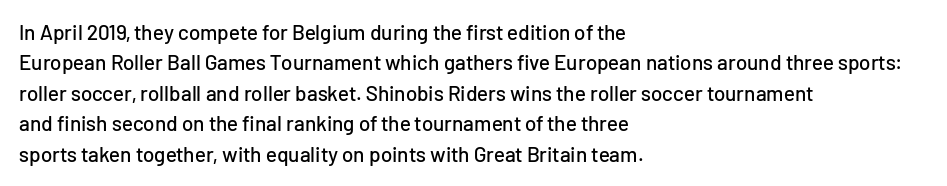
A bare baseline throughout the passage. This rendering uses left alignment, leaving the right contour irregular. Vertical strokes here are truly vertical. Glyph-to-glyph distance matches everyday printed text. If you measured baseline to baseline, you'd find a middling distance.
